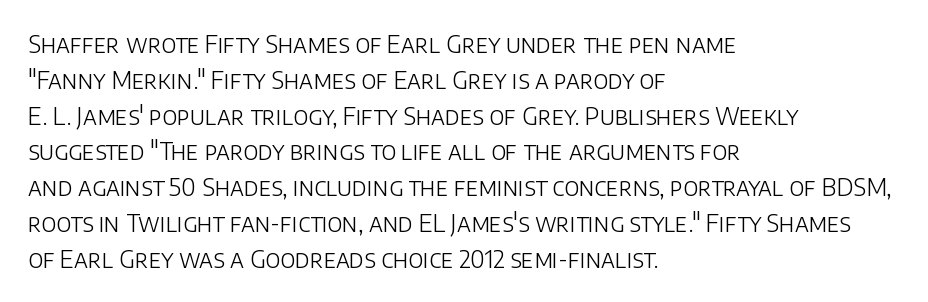
The image shows 24 px text type, upright; set left-aligned, normal line spacing (1.49x), normal letter spacing, not underlined.
